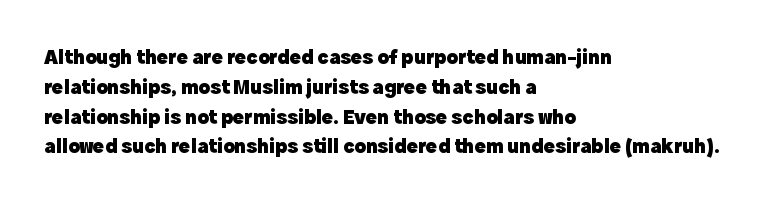
Q: Is the text bold? A: Yes.
Q: Is the text italic (slanted)? A: No, it is upright.
Q: Is the text underlined? A: No.
Q: How is the paragraph aligned? A: Left-aligned.
Q: Is the spacing between letters normal or unusually wide? A: Normal.
Q: Is the spacing between lines tight, normal or loose? A: Normal.
